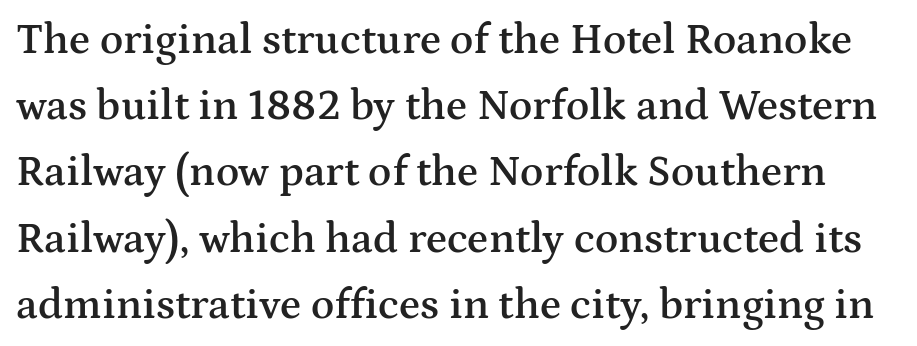
{"serif": "yes", "italic": "no", "bold": "semi", "weight": "semibold", "width": "wide", "stroke_contrast": "medium", "x_height": "medium", "monospaced": "no", "underline": "no", "line_spacing": "normal", "line_spacing_ratio": 1.54, "letter_spacing": "normal", "letter_spacing_em": 0.0, "glyph_px": 43}
